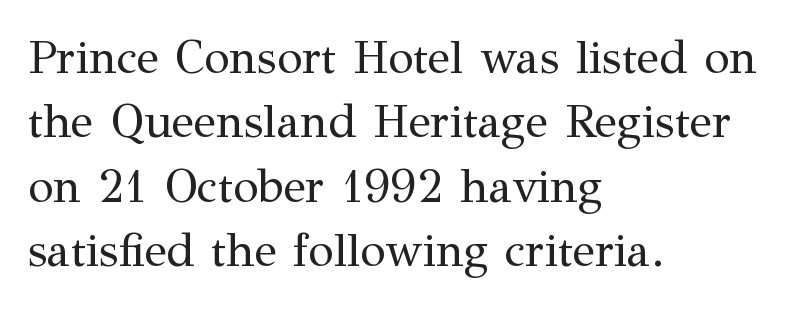
The letters stand straight up with perfectly vertical stems. Decoration check: the copy has no underline. These lines sit exactly where default settings would place them. Line beginnings align vertically; line endings do not. Spacing verdict: proportional, widths tailored to each character.
